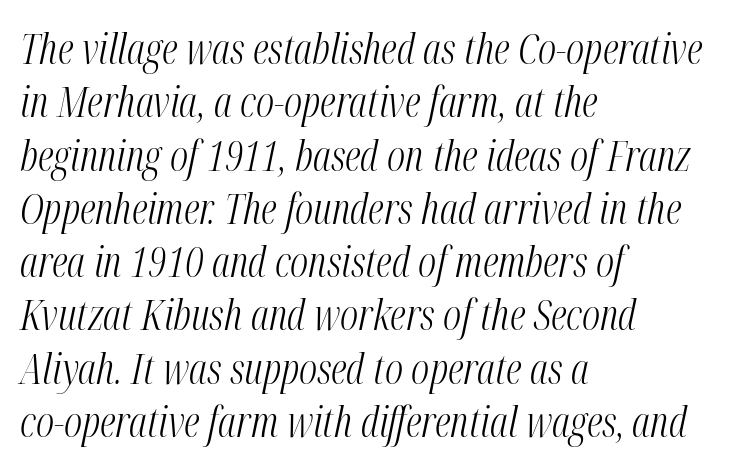
{"italic": "yes", "lean": "right", "slant_degrees": 12, "bold": "no", "weight": "light", "width": "condensed", "stroke_contrast": "medium", "x_height": "medium", "monospaced": "no", "underline": "no", "align": "left", "line_spacing": "normal", "line_spacing_ratio": 1.3, "letter_spacing": "normal", "letter_spacing_em": 0.0, "glyph_px": 41}
